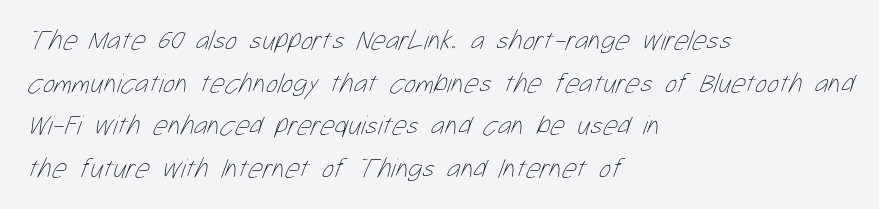
The image shows 28 px thin, condensed type; set left-aligned, normal line spacing (1.52x), normal letter spacing, not underlined; low stroke contrast and a medium x-height.
